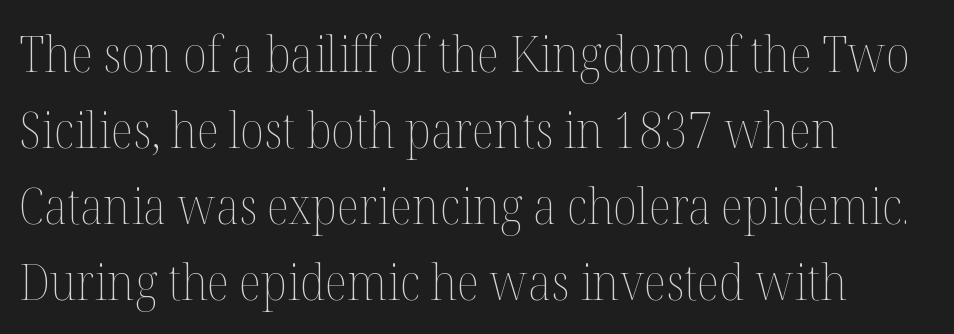
{"italic": "no", "bold": "no", "weight": "thin", "width": "normal", "stroke_contrast": "medium", "x_height": "medium", "monospaced": "no", "underline": "no", "align": "left", "line_spacing": "normal", "line_spacing_ratio": 1.55, "letter_spacing": "normal", "letter_spacing_em": 0.0, "glyph_px": 49}
